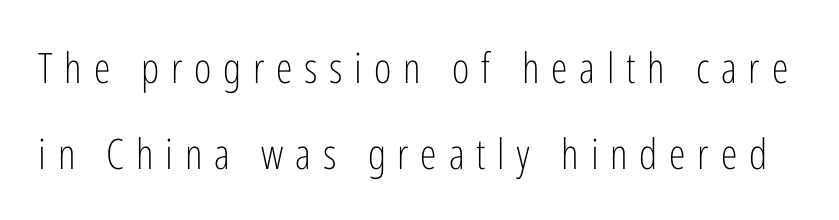
{"serif": "no", "italic": "no", "bold": "no", "weight": "light", "width": "condensed", "stroke_contrast": "low", "x_height": "medium", "monospaced": "no", "underline": "no", "line_spacing": "loose", "line_spacing_ratio": 2.04, "letter_spacing": "wide", "letter_spacing_em": 0.28, "glyph_px": 42}
